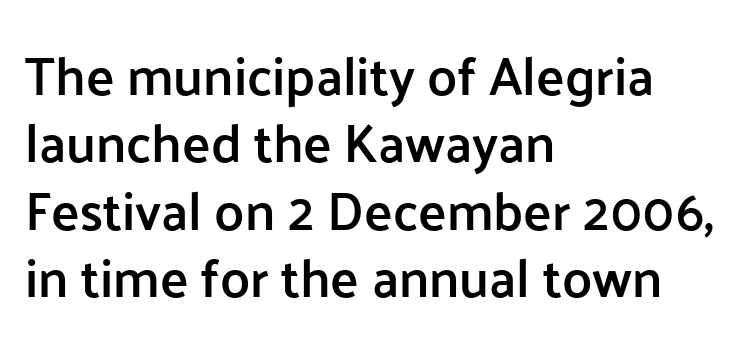
The image shows 53 px semibold sans-serif type, upright; set left-aligned, normal line spacing (1.27x), normal letter spacing, not underlined; low stroke contrast and a medium x-height.
